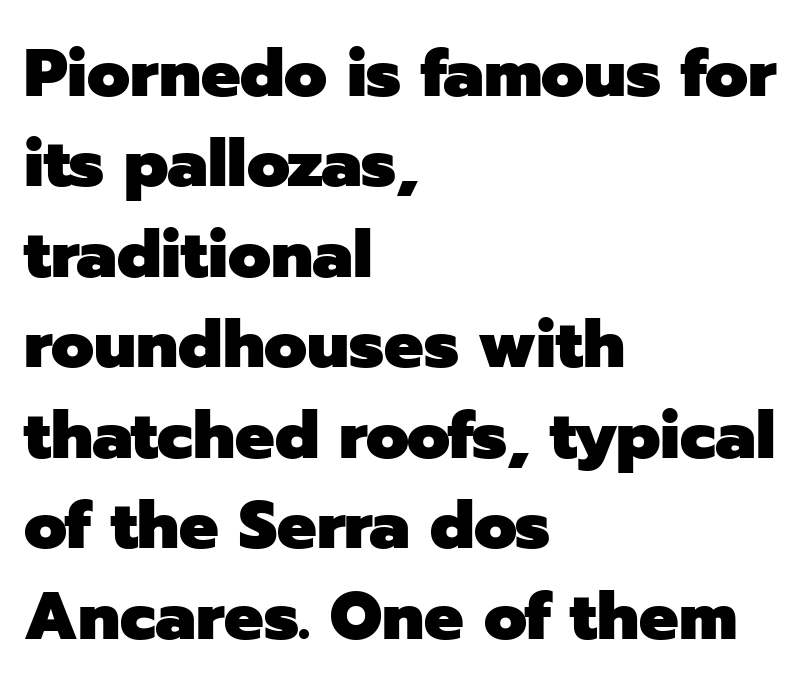
Think of a printed novel: that variable character pitch is what you see here. Characters follow at the spacing the type designer built in. The rendering uses a moderate line-height, typical for paragraphs. The characters look thick and weighty, a clear bold.
